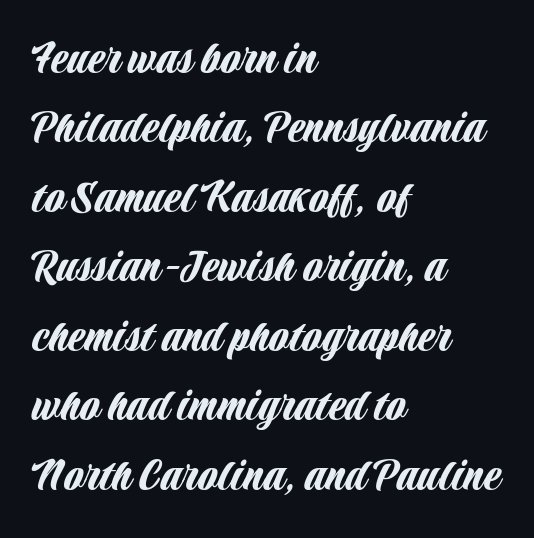
{"serif": "no", "width": "condensed", "stroke_contrast": "low", "x_height": "large", "monospaced": "no", "underline": "no", "align": "left", "line_spacing": "normal", "line_spacing_ratio": 1.39, "letter_spacing": "normal", "letter_spacing_em": 0.0, "glyph_px": 50}
